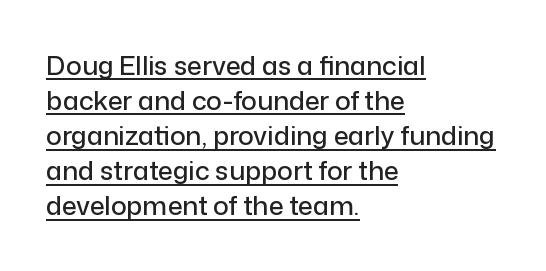
The image shows 26 px text type, upright; set left-aligned, normal line spacing (1.35x), normal letter spacing, underlined.
